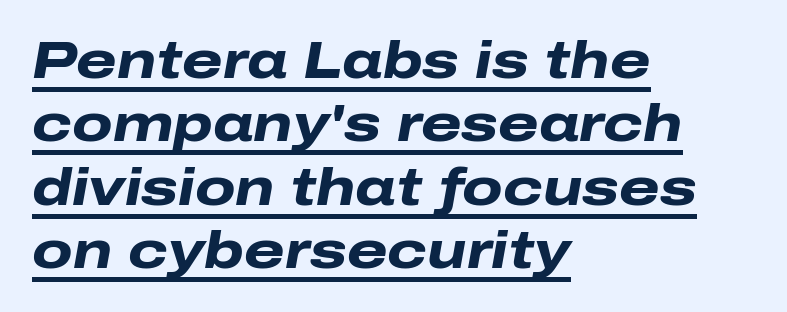
The image shows 52 px heavy, wide type, italic (leaning right); set left-aligned, line spacing 1.22x, normal letter spacing, underlined; low stroke contrast and a medium x-height.
